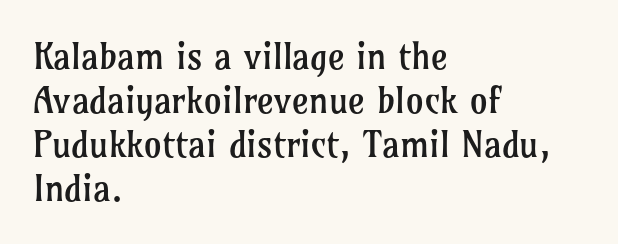
Q: Is the text bold? A: No.
Q: Is the text italic (slanted)? A: No, it is upright.
Q: Is the typeface a serif or a sans-serif typeface? A: Serif.
Q: Is the text underlined? A: No.
Q: How is the paragraph aligned? A: Left-aligned.
Q: Is the spacing between letters normal or unusually wide? A: Normal.
Q: Width (condensed, normal, or wide)? A: Normal.
Q: Stroke contrast? A: Low.
Q: x-height? A: Medium.
Q: Monospaced? A: No.
